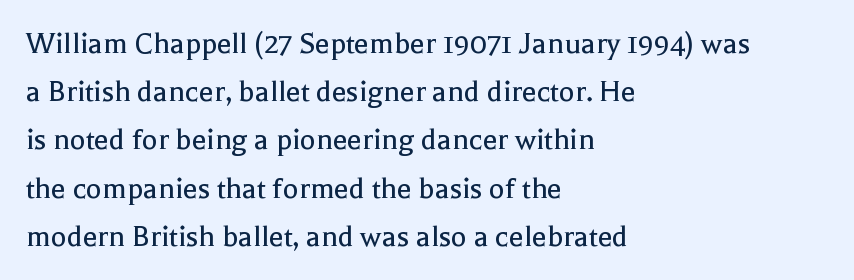
The image shows 33 px regular-weight serif type, upright; set left-aligned, normal line spacing (1.46x), normal letter spacing, not underlined; a medium x-height.
